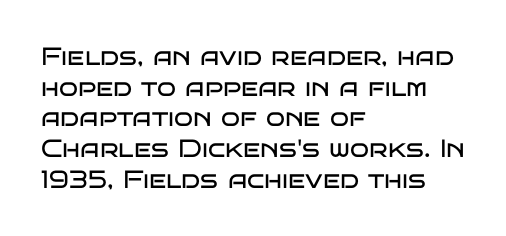
The image shows 25 px text type, upright; set left-aligned, line spacing 1.23x, normal letter spacing, not underlined.
